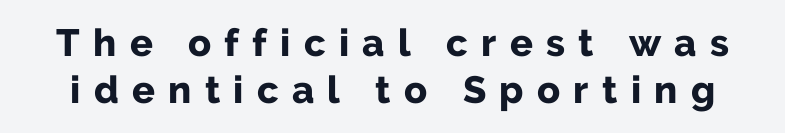
Q: Is the text bold? A: Yes.
Q: Is the text italic (slanted)? A: No, it is upright.
Q: Is the typeface a serif or a sans-serif typeface? A: Sans-serif.
Q: Is the text underlined? A: No.
Q: Is the spacing between letters normal or unusually wide? A: Unusually wide.
Q: Width (condensed, normal, or wide)? A: Normal.
Q: Stroke contrast? A: Low.
Q: x-height? A: Medium.
Q: Monospaced? A: No.
